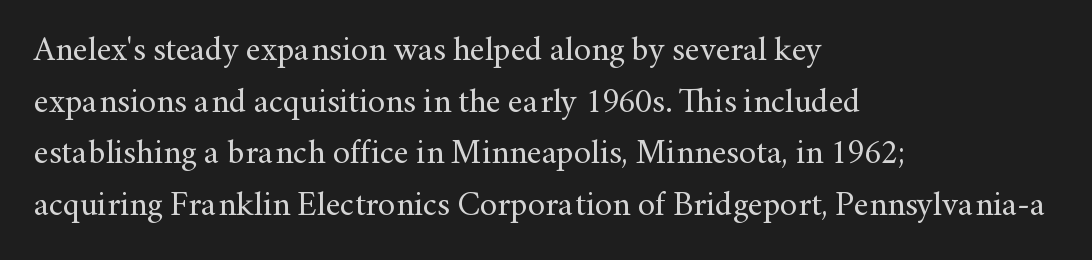
Descenders hang freely into open space. A light-to-regular cut is what we see here. Small tapered or slab feet sit at the stroke ends, so this counts as serif. Spacing verdict: proportional, widths tailored to each character.
